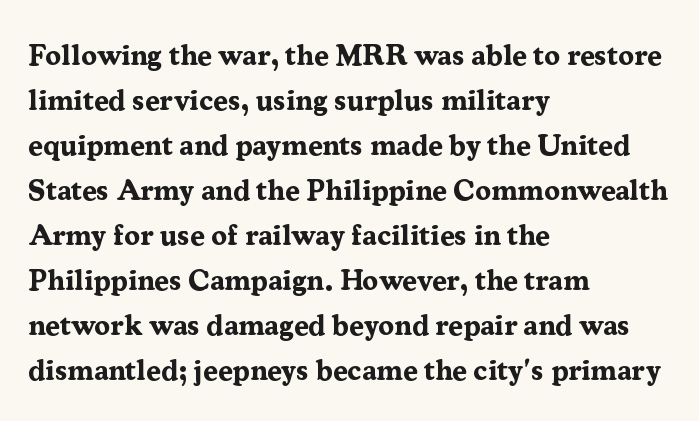
The image shows 29 px bold serif type, upright; set left-aligned, normal line spacing (1.55x), normal letter spacing, not underlined; medium stroke contrast and a medium x-height.
